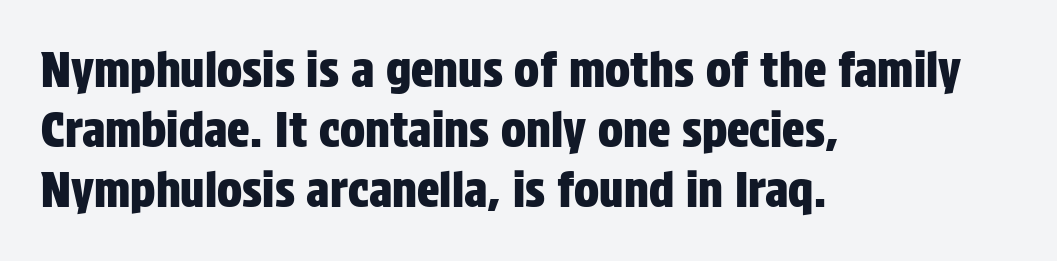
{"serif": "no", "italic": "no", "width": "condensed", "stroke_contrast": "low", "x_height": "large", "monospaced": "no", "underline": "no", "align": "left", "line_spacing": "normal", "line_spacing_ratio": 1.28, "letter_spacing": "normal", "letter_spacing_em": 0.0, "glyph_px": 47}
